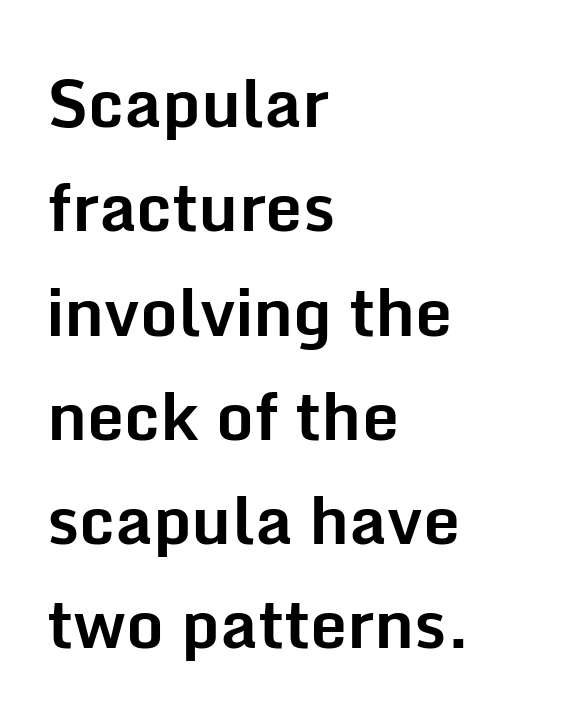
The face used here is proportionally spaced, like ordinary book or web type. Grotesque or geometric, the face here clearly has no serifs. The rows are spaced the way most documents space them. Ordinary non-slanted type is in use. The line texture is even and compact thanks to regular tracking. Any mark beneath the type? The region is blank.
